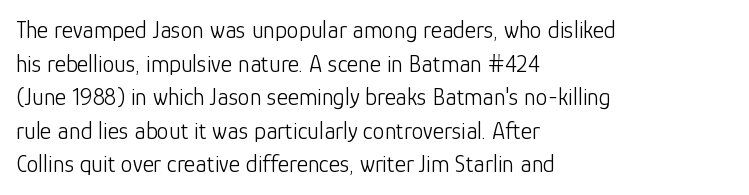
Does the copy run flush right? No — it runs flush left. Does extra space separate the letters? No, they use regular spacing. The letters look calm and open, with moderate or lighter stems. Beneath every word, the page is bare. Normally led — the rows are evenly, conventionally spaced.
